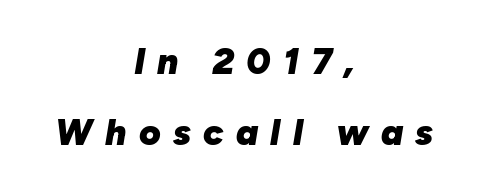
{"italic": "yes", "lean": "right", "slant_degrees": 10, "bold": "yes", "weight": "heavy", "width": "normal", "stroke_contrast": "low", "x_height": "medium", "monospaced": "no", "underline": "no", "align": "center", "line_spacing": "loose", "line_spacing_ratio": 1.93, "letter_spacing": "wide", "letter_spacing_em": 0.33, "glyph_px": 37}
